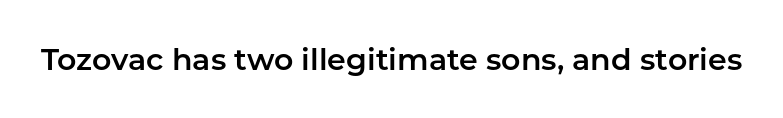
{"serif": "no", "italic": "no", "width": "normal", "stroke_contrast": "low", "x_height": "medium", "monospaced": "no", "underline": "no", "letter_spacing": "normal", "letter_spacing_em": 0.0, "glyph_px": 30}
